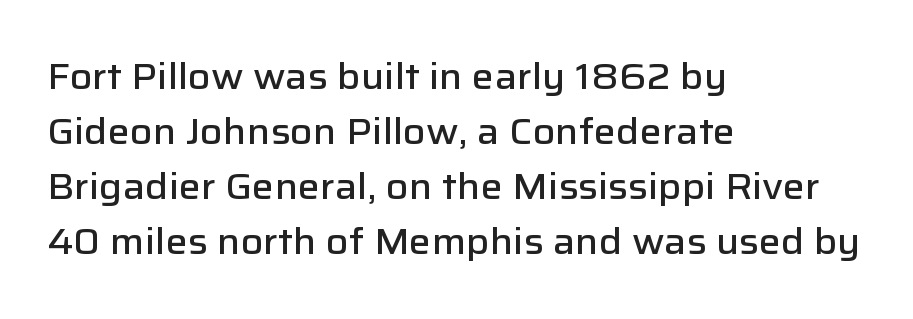
{"serif": "no", "italic": "no", "bold": "semi", "weight": "semibold", "width": "normal", "stroke_contrast": "low", "x_height": "medium", "monospaced": "no", "underline": "no", "align": "left", "line_spacing": "normal", "line_spacing_ratio": 1.49, "letter_spacing": "normal", "letter_spacing_em": 0.0, "glyph_px": 37}
